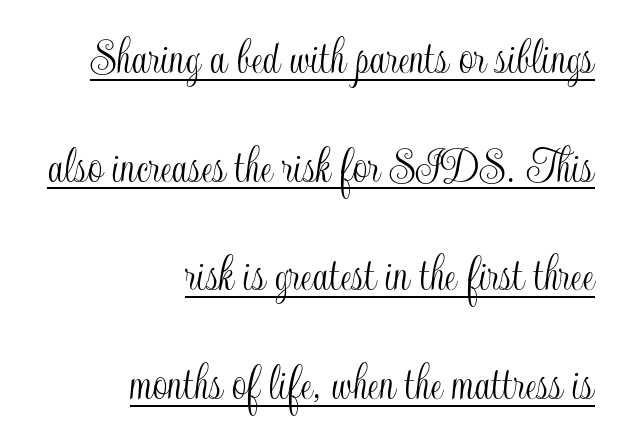
{"width": "condensed", "x_height": "small", "monospaced": "no", "underline": "yes", "align": "right", "line_spacing": "loose", "line_spacing_ratio": 2.09, "letter_spacing": "normal", "letter_spacing_em": 0.0, "glyph_px": 52}
